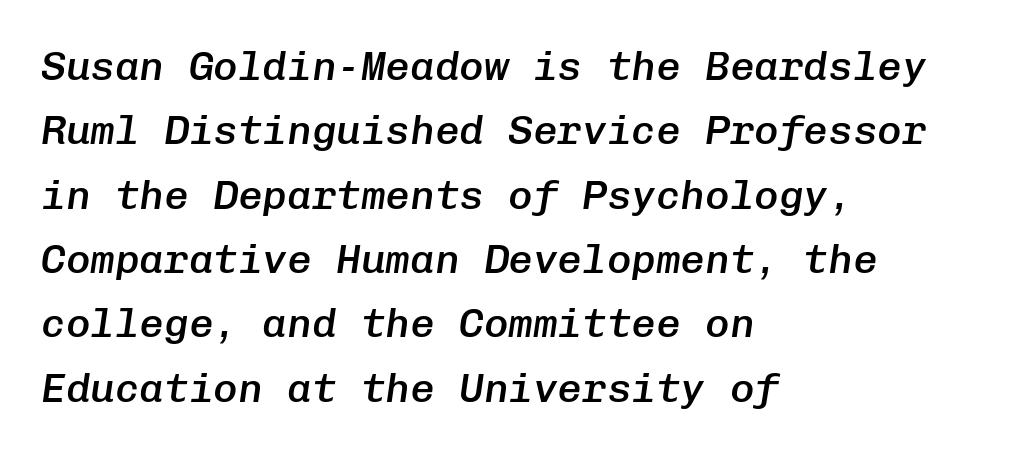
The image shows 41 px semibold type, italic (leaning right), monospaced; set left-aligned, normal line spacing (1.57x), normal letter spacing, not underlined; low stroke contrast and a medium x-height.
